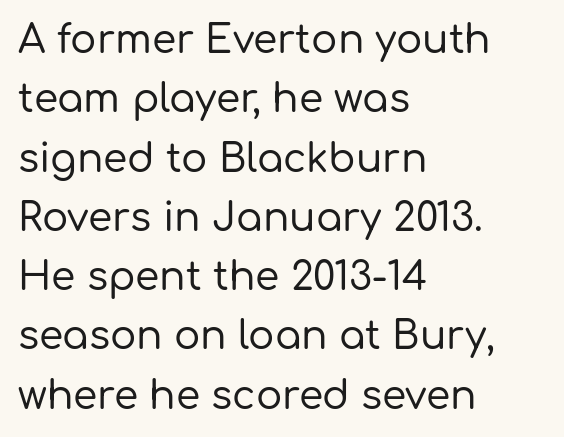
The image shows 39 px sans-serif type, upright; set left-aligned, normal line spacing (1.52x), normal letter spacing, not underlined; low stroke contrast and a medium x-height.
